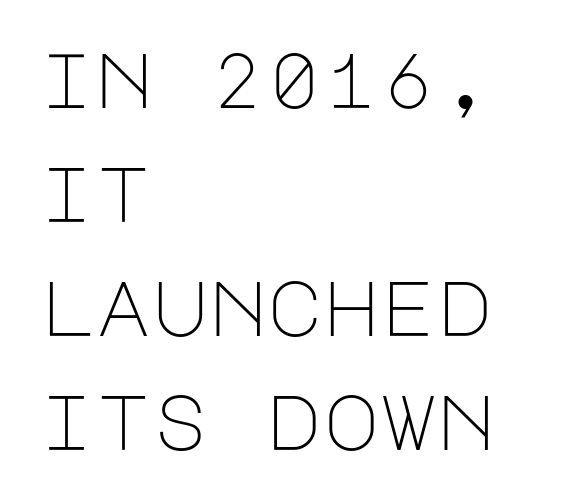
In terms of letterform style, serifs are entirely absent. The block of text has a typical density, with ordinary space between rows. Glance below the letters and you will spot only blank space. The typography opts for an upright posture over an oblique one. Is this a heavy cut? Hardly; it is regular or lighter. These lines are set flush left with a ragged right edge.
